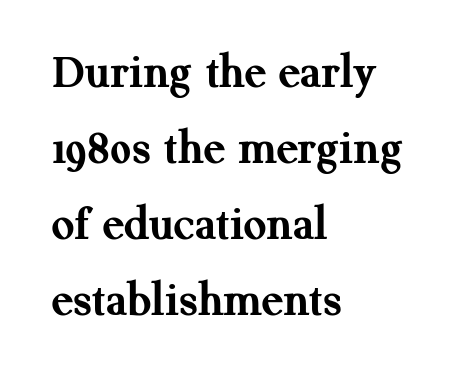
Normally led — the rows are evenly, conventionally spaced. This rendering employs a face with finishing strokes, i.e., a serif. Is this a fixed-width face? No — the glyphs have proportional, varying widths. Tracking here is standard; glyphs follow each other at the usual distance. Heavy, bold letterforms. Which margin do the lines hug? The left one — the right edge is uneven.
